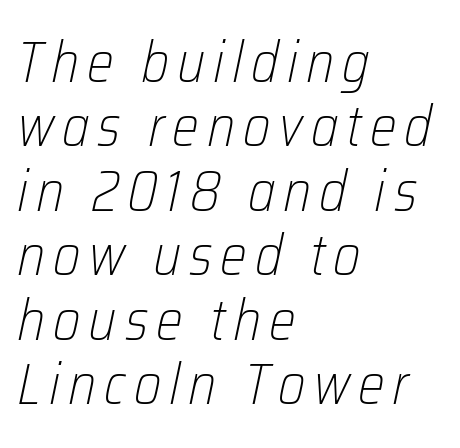
Q: Is the text bold? A: No.
Q: Is the text italic (slanted)? A: Yes, it leans right by about 12 degrees.
Q: Is the text underlined? A: No.
Q: How is the paragraph aligned? A: Left-aligned.
Q: Is the spacing between lines tight, normal or loose? A: Tight.
Q: Width (condensed, normal, or wide)? A: Condensed.
Q: Stroke contrast? A: Low.
Q: x-height? A: Medium.
Q: Monospaced? A: No.
